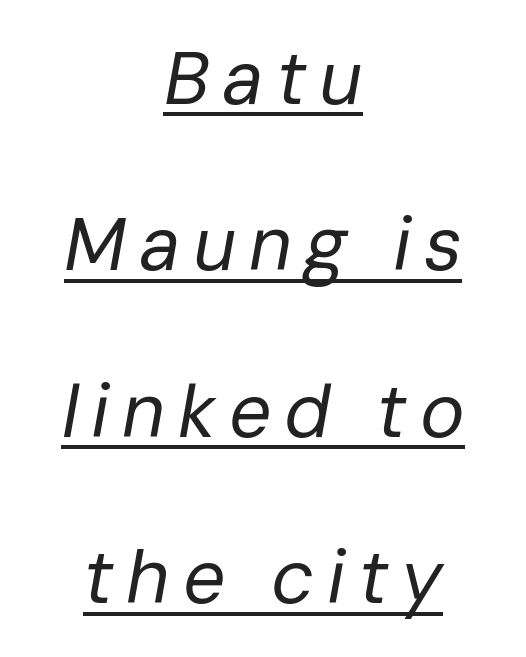
The image shows 75 px regular-weight type, italic (leaning right); set centered, loose line spacing (2.22x), underlined; low stroke contrast and a medium x-height.
